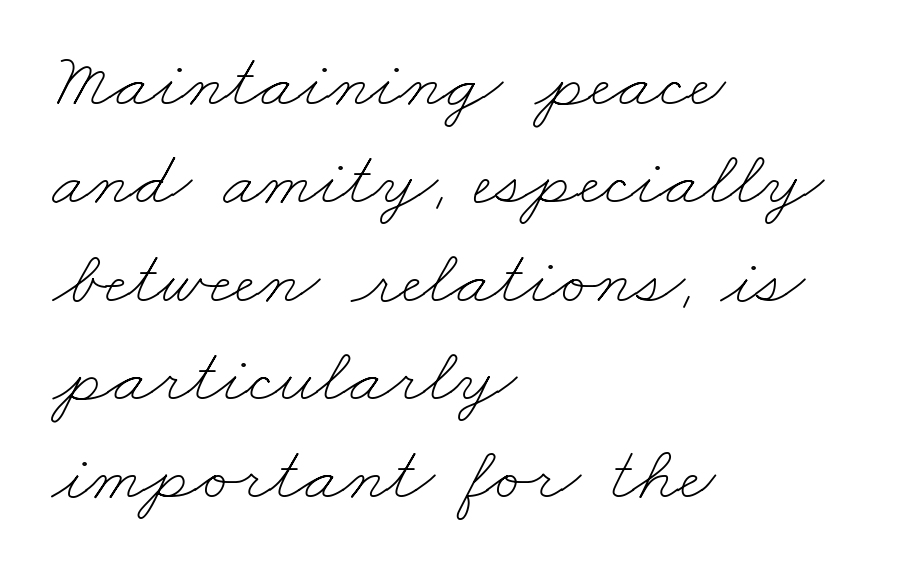
{"bold": "no", "weight": "thin", "width": "wide", "stroke_contrast": "low", "x_height": "small", "monospaced": "no", "underline": "no", "align": "left", "line_spacing": "normal", "line_spacing_ratio": 1.26, "letter_spacing": "normal", "letter_spacing_em": 0.0, "glyph_px": 78}
